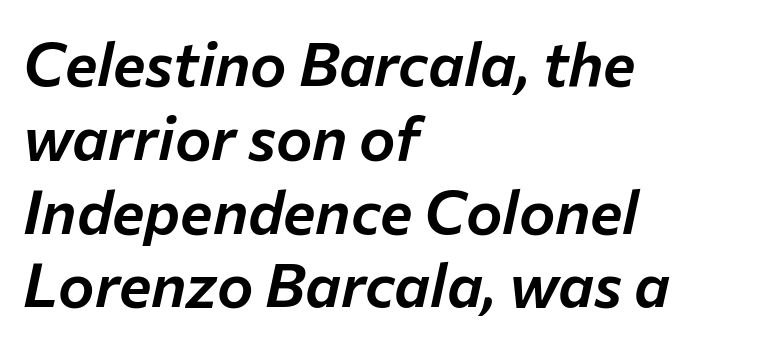
The image shows 61 px text type, italic (leaning right); set left-aligned, line spacing 1.21x, normal letter spacing, not underlined; low stroke contrast and a medium x-height.
